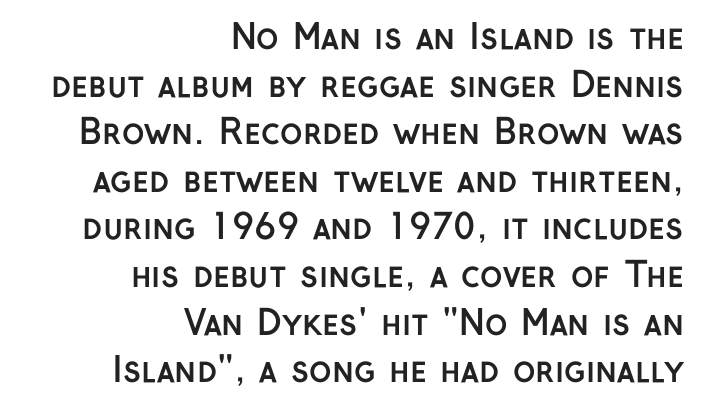
Q: Is the text bold? A: Yes.
Q: Is the text italic (slanted)? A: No, it is upright.
Q: Is the typeface a serif or a sans-serif typeface? A: Sans-serif.
Q: Is the text underlined? A: No.
Q: How is the paragraph aligned? A: Right-aligned.
Q: Is the spacing between letters normal or unusually wide? A: Normal.
Q: Is the spacing between lines tight, normal or loose? A: Normal.
Q: Width (condensed, normal, or wide)? A: Normal.
Q: Stroke contrast? A: Low.
Q: x-height? A: Medium.
Q: Monospaced? A: No.
